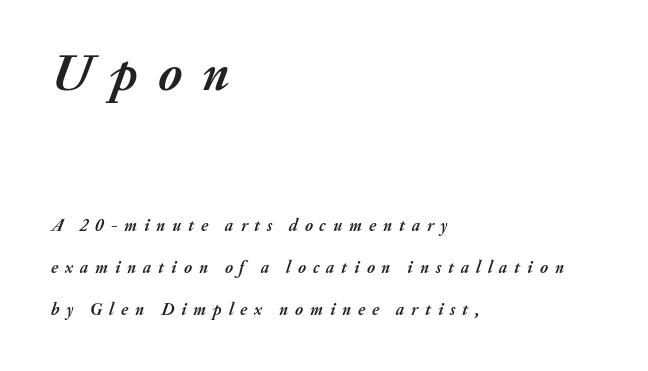
The image shows 51 px semibold type, italic (leaning right); set left-aligned, loose line spacing (2.47x), unusually wide letter spacing (+0.4 em), not underlined; the first (top) block is 3.0x larger; medium stroke contrast and a medium x-height.
